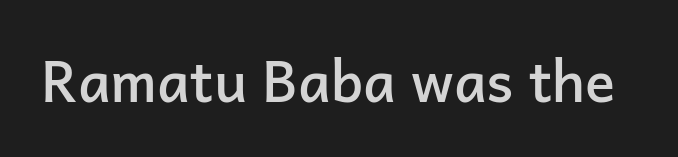
You can tell from the bare stems that sans-serif type was used. Caption: standard tracking, unaltered. Is this a fixed-width face? No — the glyphs have proportional, varying widths. Strokes here are thickened, but only to semibold level.
